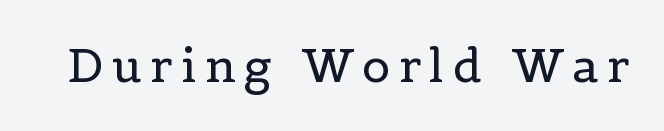
Q: Is the text bold? A: No.
Q: Is the text italic (slanted)? A: No, it is upright.
Q: Is the typeface a serif or a sans-serif typeface? A: Serif.
Q: Is the text underlined? A: No.
Q: Width (condensed, normal, or wide)? A: Normal.
Q: x-height? A: Medium.
Q: Monospaced? A: No.
